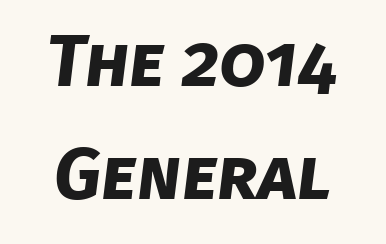
The tracking reads as untouched default to a designer's eye. The space between consecutive lines is moderate. Thick stems and heavy bowls — unmistakably bold. Each letter's strokes conclude bluntly, with no projecting serifs.
